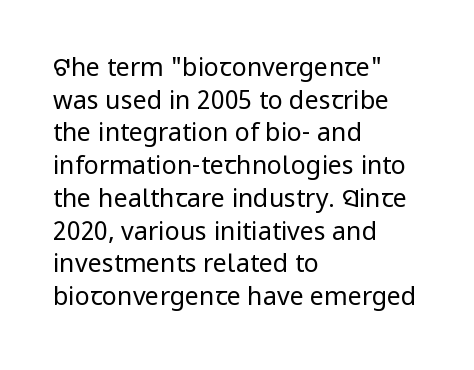
{"italic": "no", "bold": "no", "underline": "no", "align": "left", "line_spacing": "normal", "line_spacing_ratio": 1.31, "letter_spacing": "normal", "letter_spacing_em": 0.0, "glyph_px": 25}
